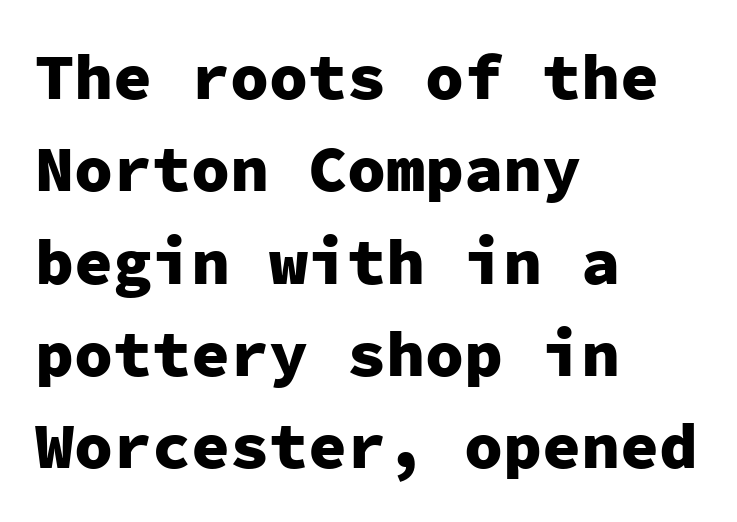
The image shows 65 px heavy sans-serif type, upright, monospaced; set left-aligned, normal line spacing (1.42x), normal letter spacing, not underlined; low stroke contrast and a medium x-height.
